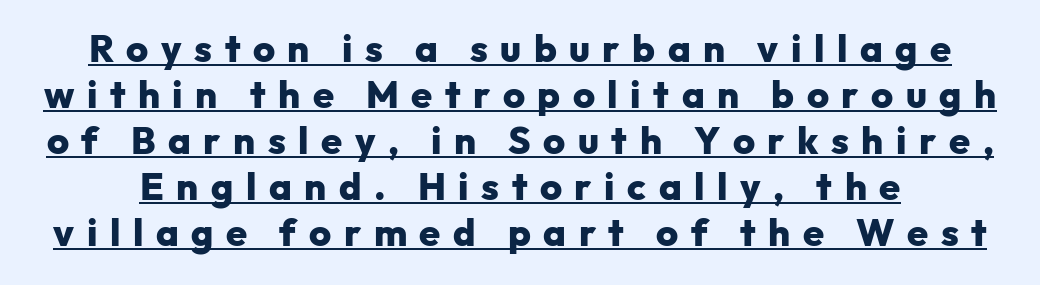
The image shows 38 px heavy sans-serif type, upright; set line spacing 1.21x, unusually wide letter spacing (+0.33 em), underlined; low stroke contrast and a medium x-height.
